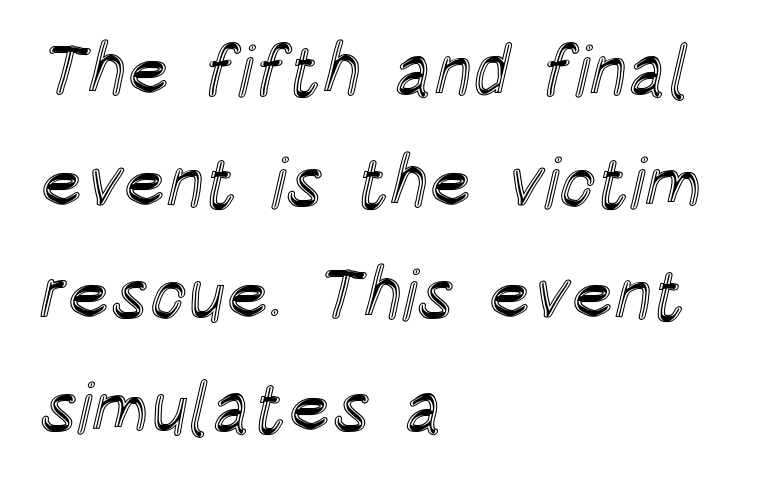
{"width": "condensed", "x_height": "large", "monospaced": "no", "underline": "no", "align": "left", "line_spacing": "normal", "line_spacing_ratio": 1.58, "letter_spacing": "normal", "letter_spacing_em": 0.0, "glyph_px": 71}
